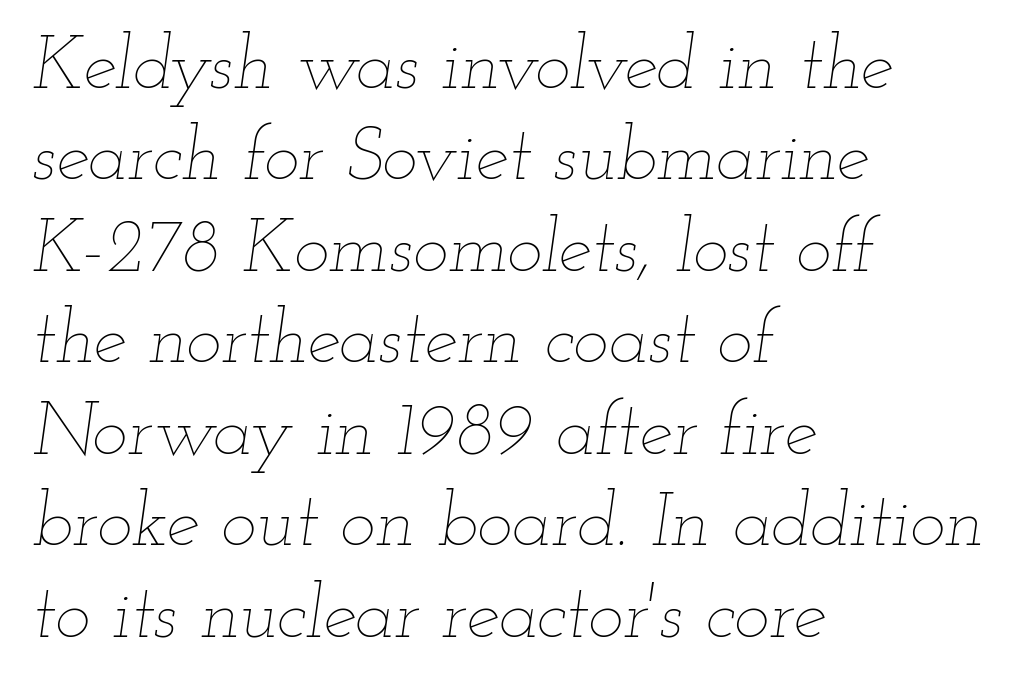
Q: Is the text bold? A: No.
Q: Is the text italic (slanted)? A: Yes, it leans right by about 12 degrees.
Q: Is the text underlined? A: No.
Q: How is the paragraph aligned? A: Left-aligned.
Q: Is the spacing between letters normal or unusually wide? A: Normal.
Q: Width (condensed, normal, or wide)? A: Wide.
Q: Stroke contrast? A: Low.
Q: x-height? A: Small.
Q: Monospaced? A: No.
